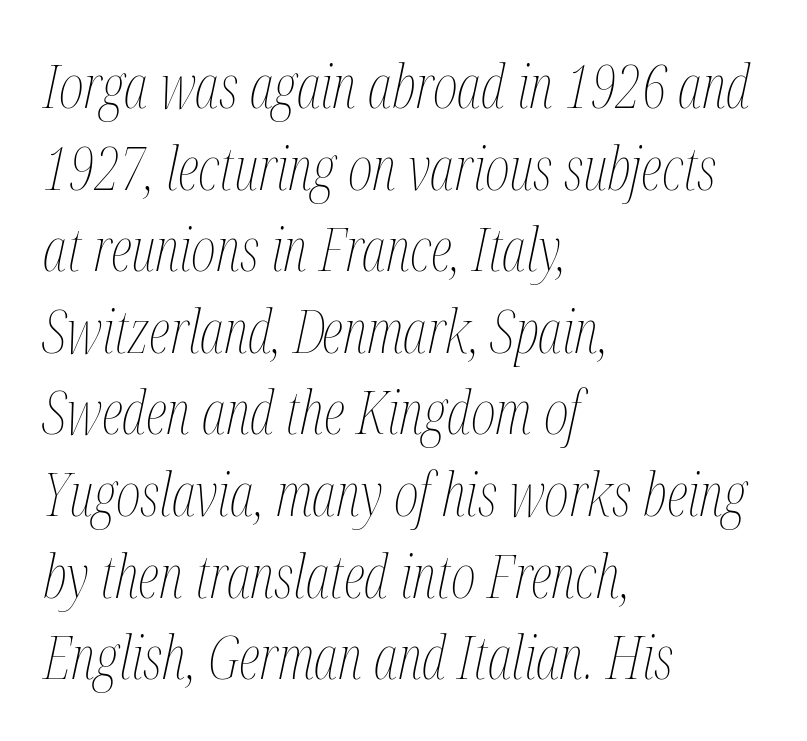
{"italic": "yes", "lean": "right", "slant_degrees": 12, "bold": "no", "weight": "thin", "width": "condensed", "stroke_contrast": "medium", "x_height": "medium", "monospaced": "no", "underline": "no", "align": "left", "line_spacing": "normal", "line_spacing_ratio": 1.36, "letter_spacing": "normal", "letter_spacing_em": 0.0, "glyph_px": 60}
